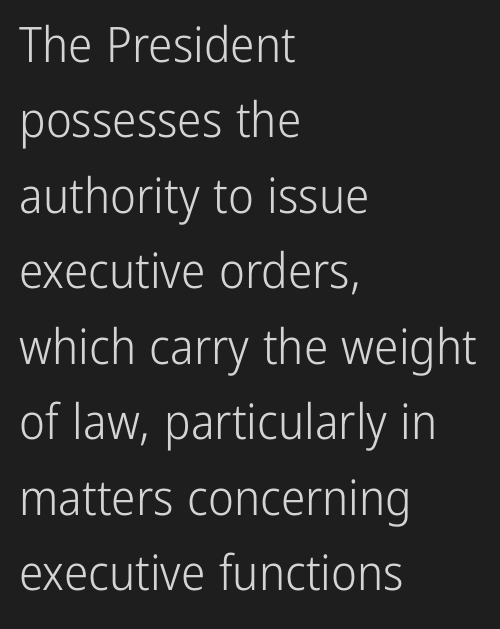
{"serif": "no", "italic": "no", "bold": "no", "weight": "light", "width": "condensed", "stroke_contrast": "low", "x_height": "medium", "monospaced": "no", "underline": "no", "align": "left", "line_spacing": "normal", "line_spacing_ratio": 1.54, "letter_spacing": "normal", "letter_spacing_em": 0.0, "glyph_px": 49}
